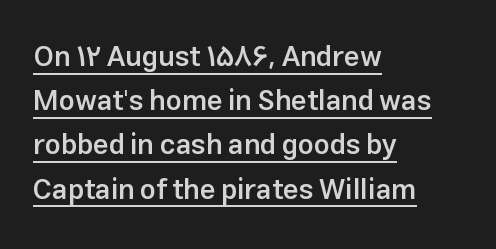
Q: Is the text bold? A: Semi-bold.
Q: Is the text italic (slanted)? A: No, it is upright.
Q: Is the typeface a serif or a sans-serif typeface? A: Sans-serif.
Q: Is the text underlined? A: Yes.
Q: How is the paragraph aligned? A: Left-aligned.
Q: Is the spacing between letters normal or unusually wide? A: Normal.
Q: Is the spacing between lines tight, normal or loose? A: Normal.
Q: Width (condensed, normal, or wide)? A: Normal.
Q: Stroke contrast? A: Low.
Q: x-height? A: Medium.
Q: Monospaced? A: No.
